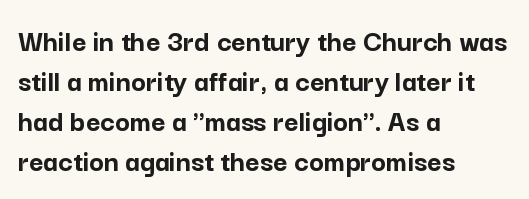
{"serif": "no", "italic": "no", "bold": "yes", "weight": "semibold", "width": "normal", "stroke_contrast": "low", "x_height": "medium", "monospaced": "no", "underline": "no", "align": "left", "line_spacing": "normal", "line_spacing_ratio": 1.29, "letter_spacing": "normal", "letter_spacing_em": 0.0, "glyph_px": 31}
